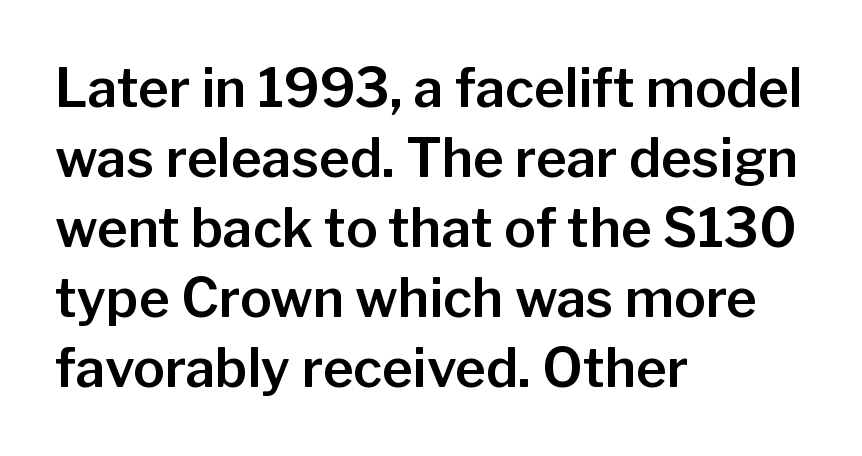
Q: Is the text italic (slanted)? A: No, it is upright.
Q: Is the typeface a serif or a sans-serif typeface? A: Sans-serif.
Q: Is the text underlined? A: No.
Q: How is the paragraph aligned? A: Left-aligned.
Q: Is the spacing between letters normal or unusually wide? A: Normal.
Q: Is the spacing between lines tight, normal or loose? A: Normal.
Q: Width (condensed, normal, or wide)? A: Normal.
Q: Stroke contrast? A: Low.
Q: x-height? A: Medium.
Q: Monospaced? A: No.
